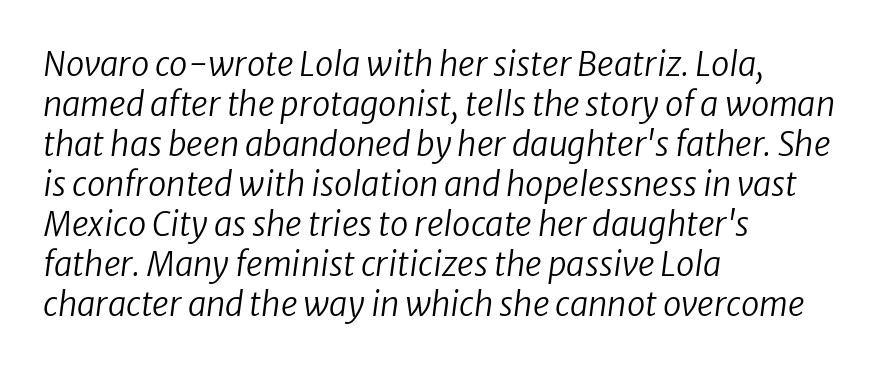
The face used here is proportionally spaced, like ordinary book or web type. An italicized treatment has been applied to the whole sample. These glyphs show unthickened strokes, regular width or finer. Line starts are locked; line ends wander. Clear beneath every line of the passage. No extra tracking has been applied to these lines.
